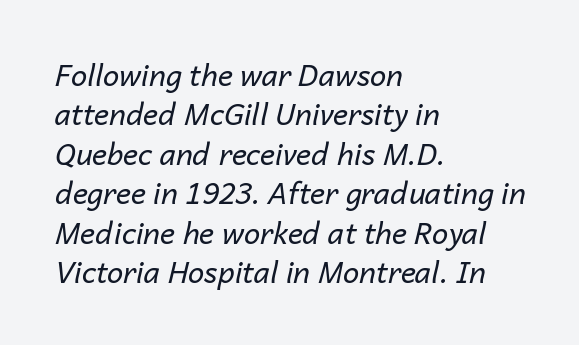
The image shows 29 px regular-weight type, italic (leaning right); set left-aligned, normal line spacing (1.36x), normal letter spacing, not underlined; low stroke contrast and a medium x-height.
